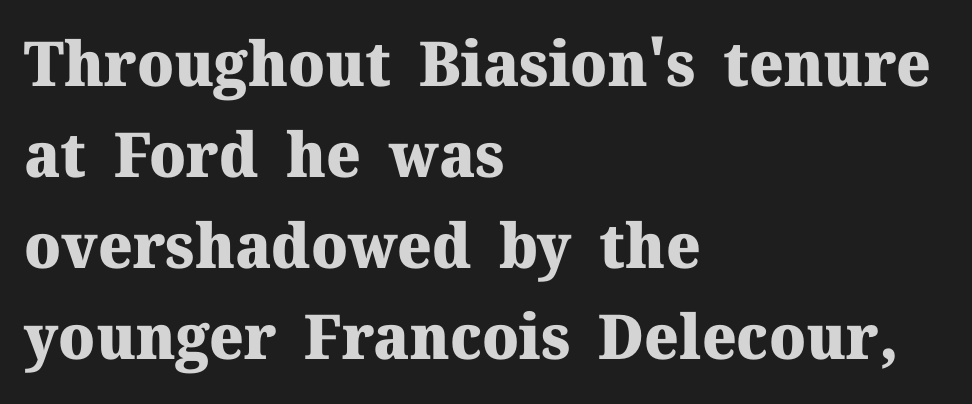
Q: Is the text bold? A: Yes.
Q: Is the text italic (slanted)? A: No, it is upright.
Q: Is the typeface a serif or a sans-serif typeface? A: Serif.
Q: Is the text underlined? A: No.
Q: How is the paragraph aligned? A: Left-aligned.
Q: Is the spacing between letters normal or unusually wide? A: Normal.
Q: Is the spacing between lines tight, normal or loose? A: Normal.
Q: Width (condensed, normal, or wide)? A: Normal.
Q: Stroke contrast? A: Medium.
Q: x-height? A: Medium.
Q: Monospaced? A: No.
